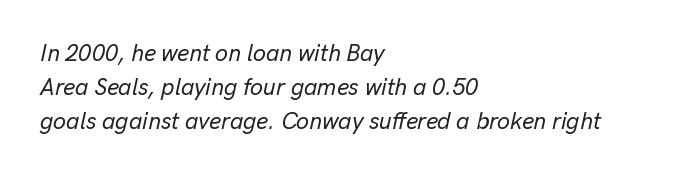
{"italic": "yes", "lean": "right", "slant_degrees": 13, "underline": "no", "align": "left", "line_spacing": "normal", "line_spacing_ratio": 1.47, "letter_spacing": "normal", "letter_spacing_em": 0.0, "glyph_px": 23}
